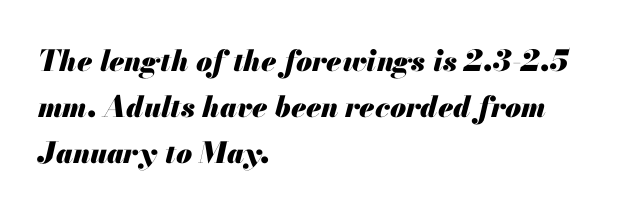
The image shows 29 px heavy type, italic (leaning right); set left-aligned, normal line spacing (1.59x), normal letter spacing, not underlined; medium stroke contrast and a small x-height.
